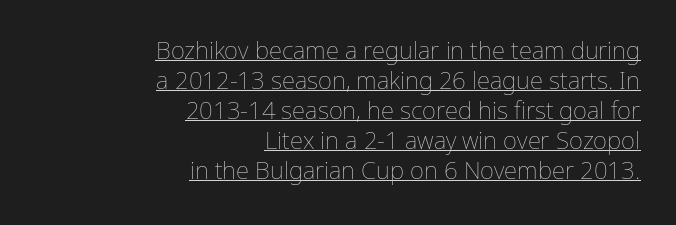
Q: Is the text bold? A: No.
Q: Is the text italic (slanted)? A: No, it is upright.
Q: Is the text underlined? A: Yes.
Q: How is the paragraph aligned? A: Right-aligned.
Q: Is the spacing between letters normal or unusually wide? A: Normal.
Q: Is the spacing between lines tight, normal or loose? A: Normal.
